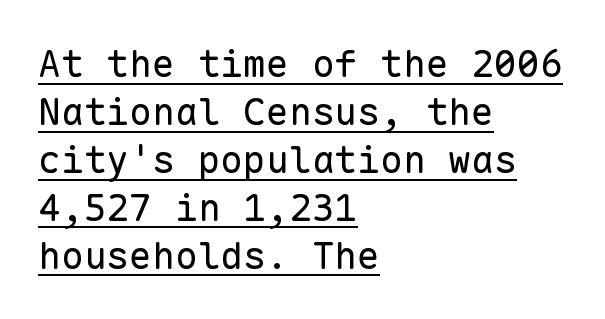
Vertically, the passage feels balanced, rows spaced as you'd expect. If you drew a line through each stem, it would be perfectly vertical. You can tell from the bare stems that sans-serif type was used. A typesetter would call this monospace, since all characters share one set width.
